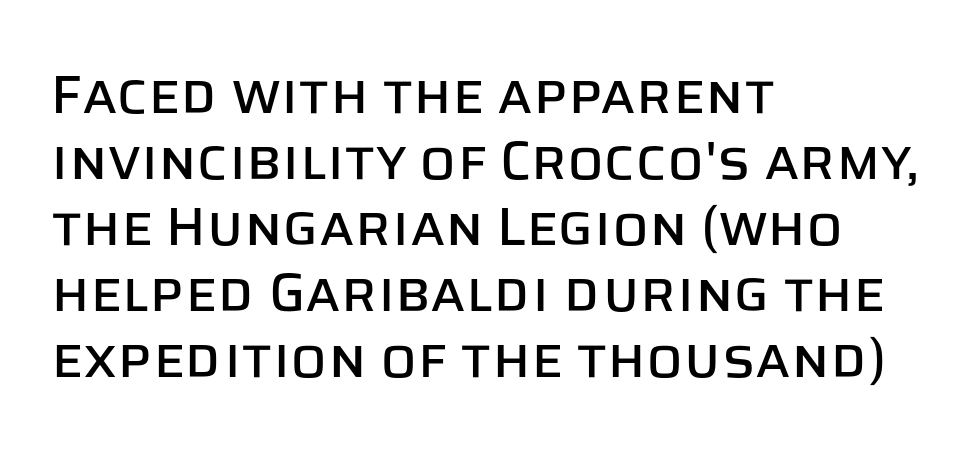
Q: Is the text italic (slanted)? A: No, it is upright.
Q: Is the typeface a serif or a sans-serif typeface? A: Sans-serif.
Q: Is the text underlined? A: No.
Q: How is the paragraph aligned? A: Left-aligned.
Q: Is the spacing between letters normal or unusually wide? A: Normal.
Q: Width (condensed, normal, or wide)? A: Normal.
Q: Stroke contrast? A: Low.
Q: x-height? A: Large.
Q: Monospaced? A: No.
